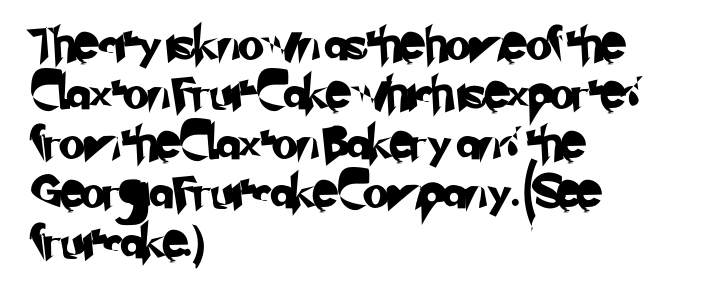
Q: Is the typeface a serif or a sans-serif typeface? A: Sans-serif.
Q: Is the text underlined? A: No.
Q: How is the paragraph aligned? A: Left-aligned.
Q: Is the spacing between letters normal or unusually wide? A: Normal.
Q: Is the spacing between lines tight, normal or loose? A: Normal.
Q: Width (condensed, normal, or wide)? A: Normal.
Q: Stroke contrast? A: Low.
Q: x-height? A: Small.
Q: Monospaced? A: No.
